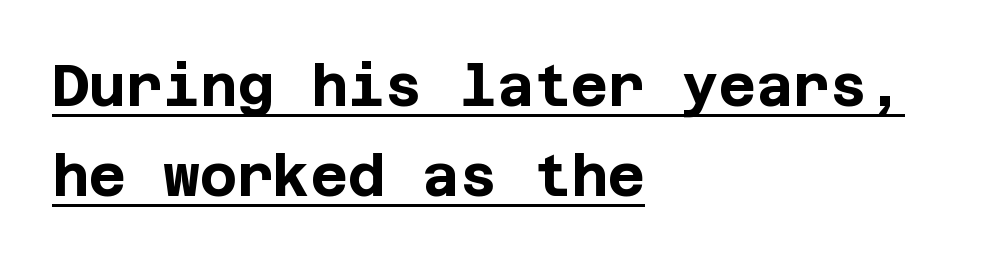
A continuous stroke trails under the words, as in a hyperlink. Grotesque or geometric, the face here clearly has no serifs. The glyphs have the mass of a bold cut. In CSS terms this would be text-align: left. In terms of letterspacing, this is plain default setting.
